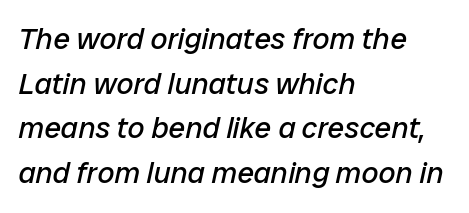
The image shows 30 px regular-weight type, italic (leaning right); set left-aligned, normal line spacing (1.49x), normal letter spacing, not underlined; low stroke contrast and a medium x-height.
